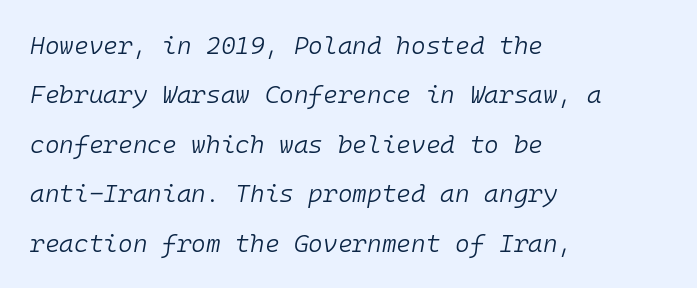
Q: Is the text bold? A: No.
Q: Is the text italic (slanted)? A: Yes, it leans right by about 10 degrees.
Q: Is the text underlined? A: No.
Q: How is the paragraph aligned? A: Left-aligned.
Q: Is the spacing between letters normal or unusually wide? A: Normal.
Q: Is the spacing between lines tight, normal or loose? A: Loose.
